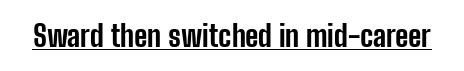
{"serif": "no", "italic": "no", "bold": "yes", "weight": "bold", "width": "condensed", "stroke_contrast": "low", "x_height": "medium", "monospaced": "no", "underline": "yes", "letter_spacing": "normal", "letter_spacing_em": 0.0, "glyph_px": 30}
